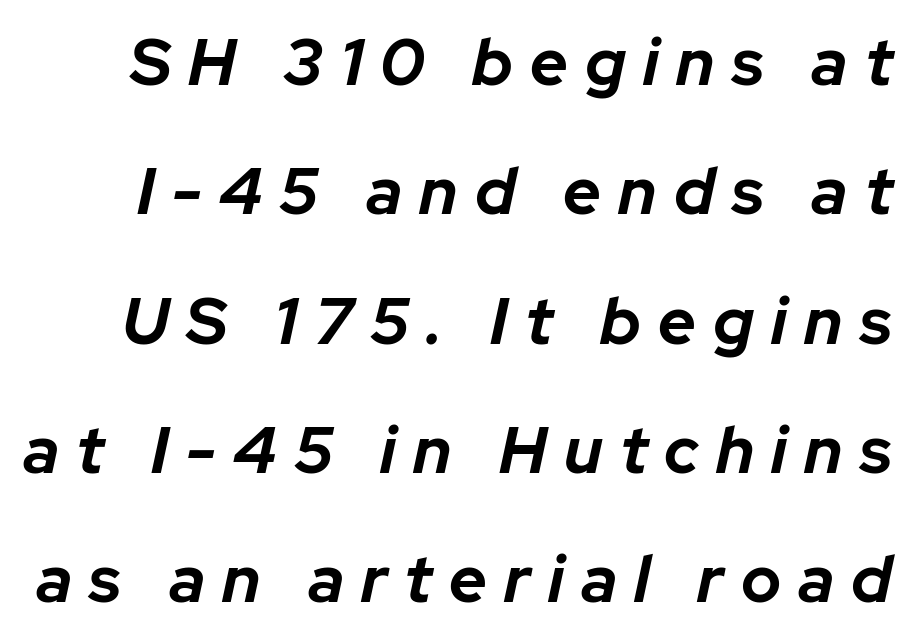
The image shows 66 px bold type, italic (leaning right); set loose line spacing (1.96x), unusually wide letter spacing (+0.26 em), not underlined; low stroke contrast and a medium x-height.
